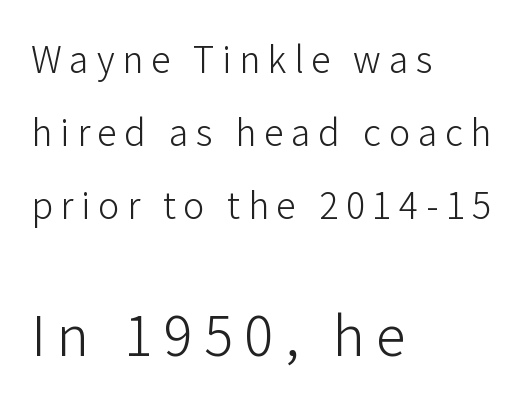
Q: Is the text bold? A: No.
Q: Is the text italic (slanted)? A: No, it is upright.
Q: Is the typeface a serif or a sans-serif typeface? A: Sans-serif.
Q: Is the text underlined? A: No.
Q: How is the paragraph aligned? A: Left-aligned.
Q: Is the spacing between letters normal or unusually wide? A: Unusually wide.
Q: Is the spacing between lines tight, normal or loose? A: Loose.
Q: Which block of text is set in a larger size, the first (top) or the second (bottom)? A: The second (bottom) one.
Q: Width (condensed, normal, or wide)? A: Normal.
Q: Stroke contrast? A: Low.
Q: x-height? A: Medium.
Q: Monospaced? A: No.
